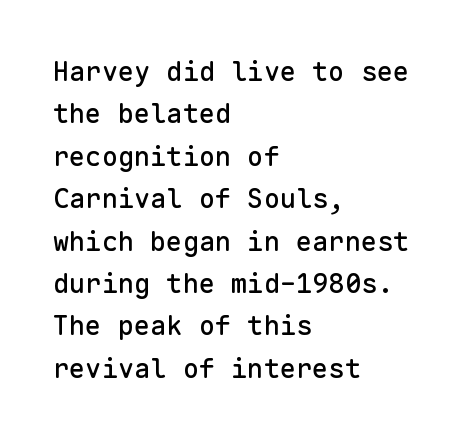
The image shows 27 px text type, upright; set left-aligned, normal line spacing (1.57x), normal letter spacing, not underlined.
